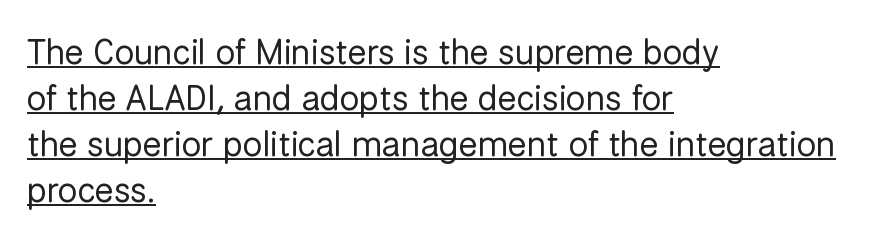
Notice how descenders clear the ascenders below comfortably — that's standard leading. Nope, no serifs anywhere on these letters. Stroke thickness stays within the range of a standard reading face or lighter. The specimen reads as upright at a glance. Characters follow at the spacing the type designer built in. The typesetter chose a ragged-right arrangement here.
